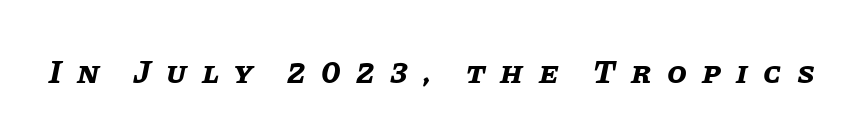
Designer's note — italics engaged. Here the glyphs are tracked loosely, breaking word shapes into spaced letters. Here the designer chose a conventional face with non-uniform glyph widths. Check under the words: just untouched page. The passage shown is emphatically bold.
